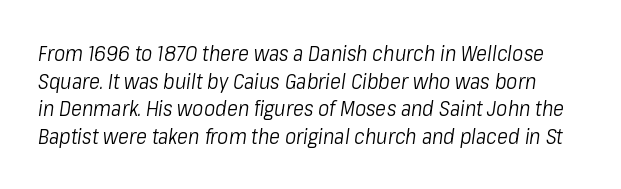
The image shows 21 px text type, italic (leaning right); set normal line spacing (1.32x), normal letter spacing, not underlined.
